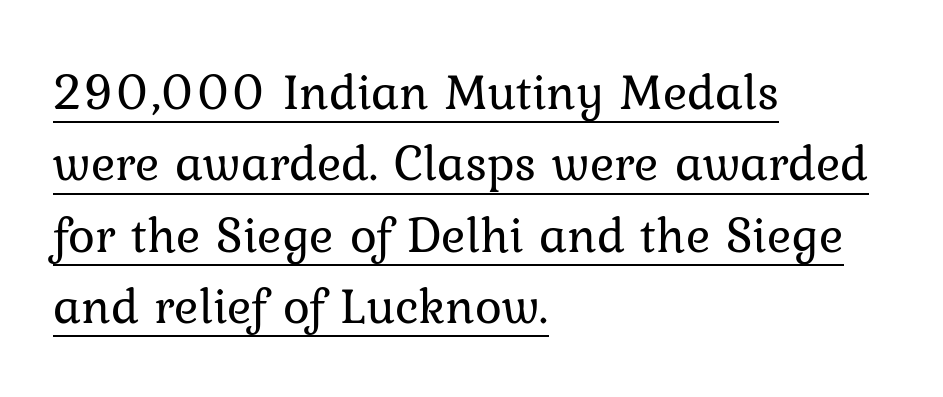
The lines in this sample share a left origin and differ only in where they stop. Normally led — the rows are evenly, conventionally spaced. Spacing between characters is what you'd get straight out of the box. Type style note: has serifs. Designer's note — italics off, roman on.
